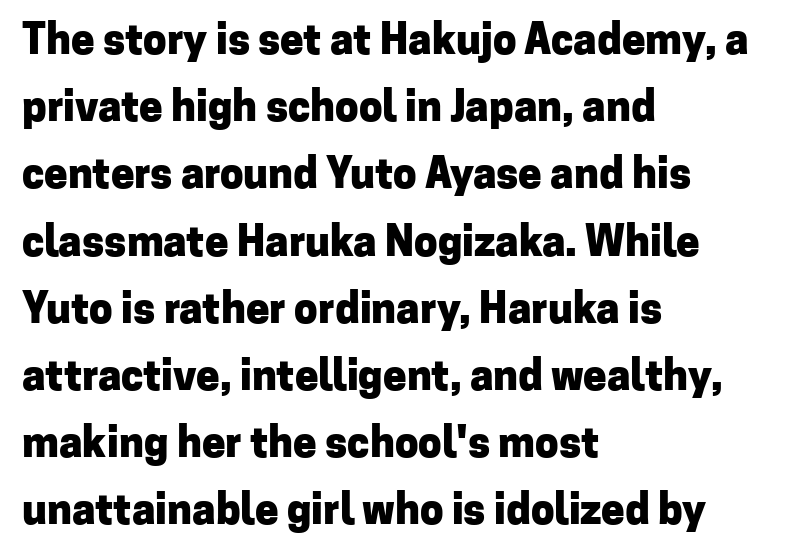
The glyphs have the mass of a bold cut. Evenly set lines give the paragraph a standard silhouette. Descenders are the only things crossing below the line. Vertical strokes here are truly vertical. The lines in this sample share a left origin and differ only in where they stop.
